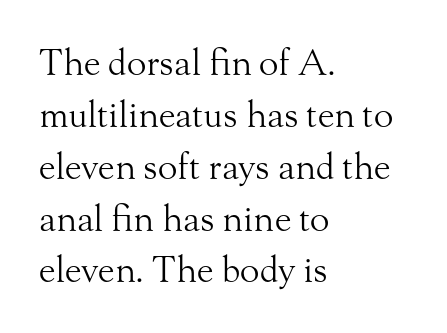
{"serif": "yes", "italic": "no", "bold": "no", "weight": "light", "width": "normal", "stroke_contrast": "medium", "x_height": "small", "monospaced": "no", "underline": "no", "align": "left", "line_spacing": "normal", "line_spacing_ratio": 1.44, "letter_spacing": "normal", "letter_spacing_em": 0.0, "glyph_px": 36}
